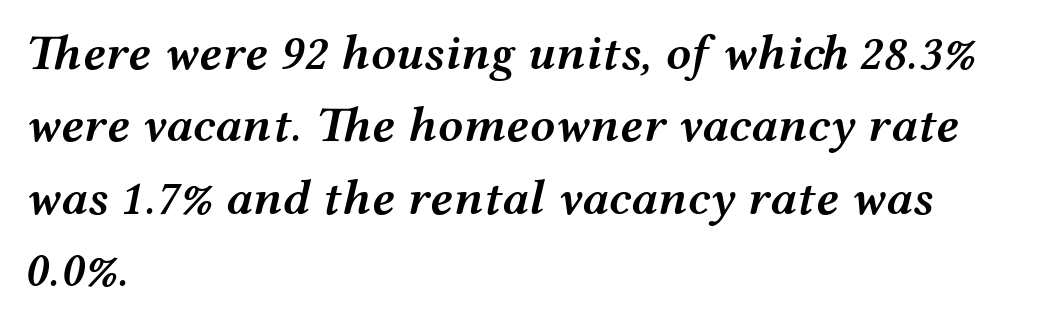
The image shows 50 px semibold, wide type, italic (leaning right); set left-aligned, normal line spacing (1.45x), normal letter spacing, not underlined; medium stroke contrast and a medium x-height.
